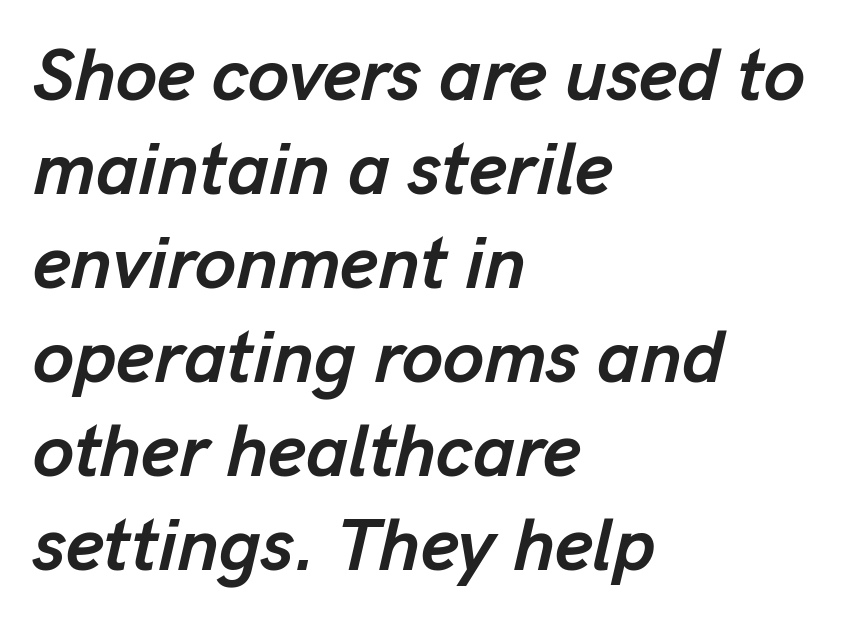
{"italic": "yes", "lean": "right", "slant_degrees": 13, "bold": "yes", "weight": "semibold", "width": "normal", "stroke_contrast": "low", "x_height": "medium", "monospaced": "no", "underline": "no", "align": "left", "line_spacing": "normal", "line_spacing_ratio": 1.27, "letter_spacing": "normal", "letter_spacing_em": 0.0, "glyph_px": 74}
